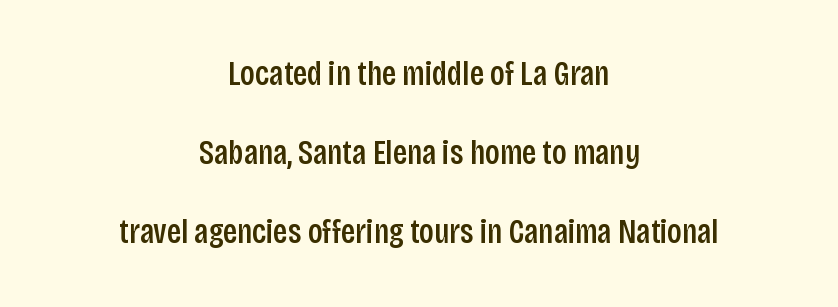
The image shows 34 px condensed sans-serif type, upright; set centered, loose line spacing (2.33x), normal letter spacing, not underlined; low stroke contrast and a large x-height.
